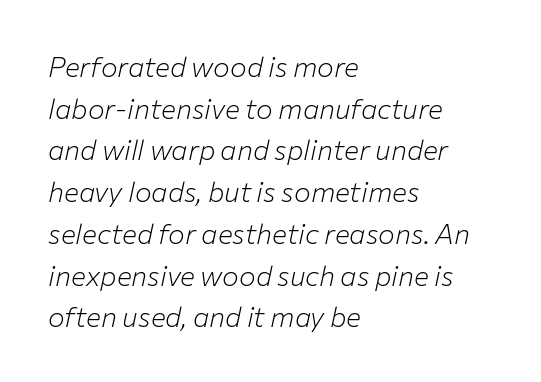
The vertical gap from one line to the next is medium. No extra ink here — the face is not bold. Here the glyphs are tracked normally, forming tight word shapes. Just letters on the line, the space beneath them empty.
